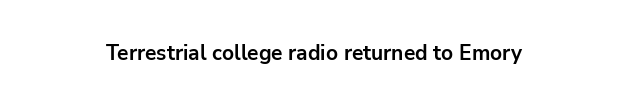
{"italic": "no", "bold": "yes", "underline": "no", "letter_spacing": "normal", "letter_spacing_em": 0.0, "glyph_px": 21}
